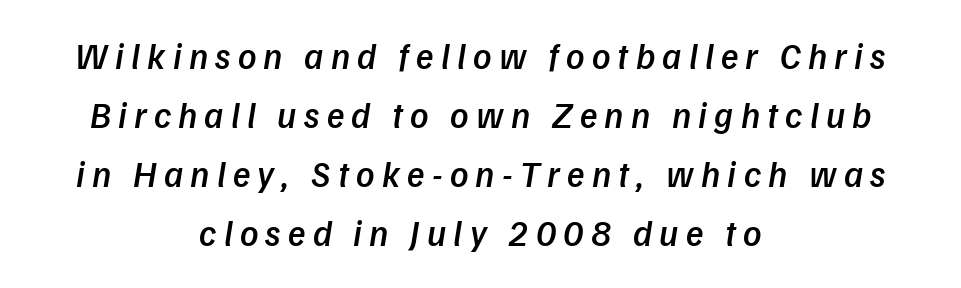
Underlining? Definitely not there. This block has exactly the height ordinary leading produces. Caption: expanded tracking, letters set apart. The rendering applies a slant to the glyphs. You could not count columns in this text — the font is proportionally spaced.
